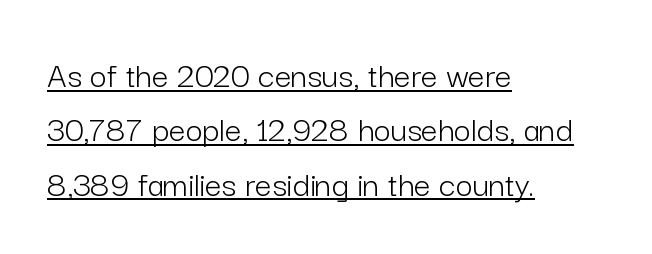
The image shows 37 px light sans-serif type, upright; set left-aligned, normal line spacing (1.47x), normal letter spacing, underlined; low stroke contrast and a medium x-height.
